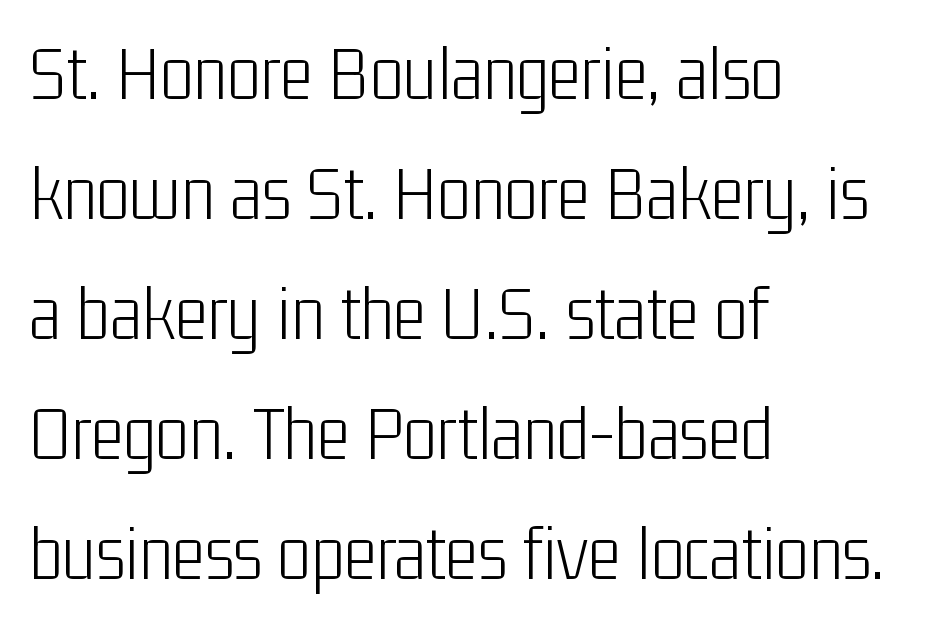
{"serif": "no", "italic": "no", "bold": "no", "weight": "light", "width": "condensed", "stroke_contrast": "low", "x_height": "medium", "monospaced": "no", "underline": "no", "align": "left", "line_spacing": "normal", "line_spacing_ratio": 1.52, "letter_spacing": "normal", "letter_spacing_em": 0.0, "glyph_px": 79}
